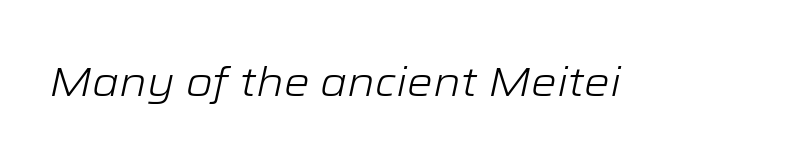
Italic? Definitely — the glyphs are oblique. Descenders hang freely into open space. Is this a fixed-width face? No — the glyphs have proportional, varying widths. Stems and bowls with no extra thickness — not bold. Honestly, the letter spacing is just normal — you wouldn't notice it.
